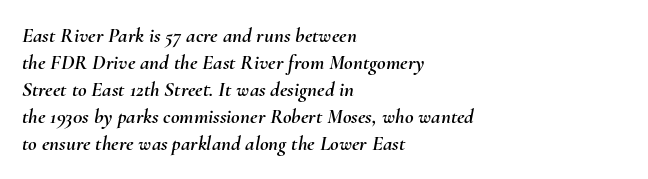
The horizontal fit of the characters is conventional and even. Rows of type keep a routine distance in the vertical direction. The lines in this sample share a left origin and differ only in where they stop. It's the slanting kind of type.
